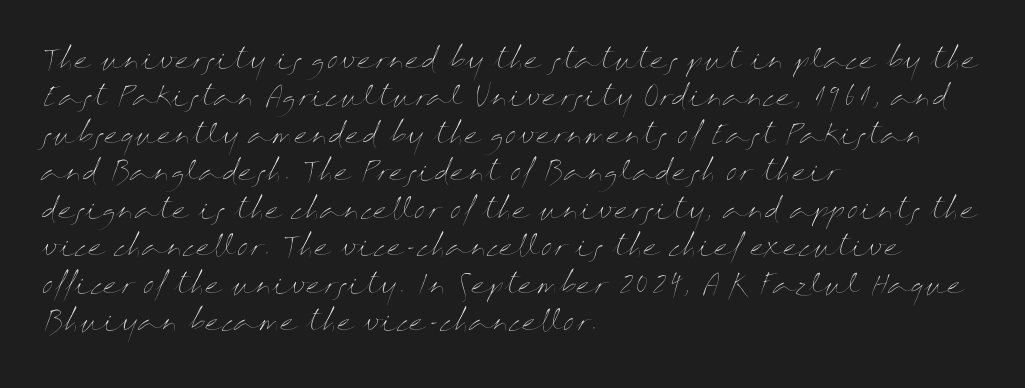
Is the letter spacing exaggerated? No — it looks like the ordinary default. This block has exactly the height ordinary leading produces. Weight: not bold — regular or lighter.
